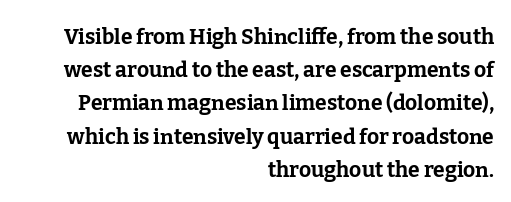
Q: Is the text bold? A: Yes.
Q: Is the text italic (slanted)? A: No, it is upright.
Q: Is the text underlined? A: No.
Q: How is the paragraph aligned? A: Right-aligned.
Q: Is the spacing between letters normal or unusually wide? A: Normal.
Q: Is the spacing between lines tight, normal or loose? A: Normal.
